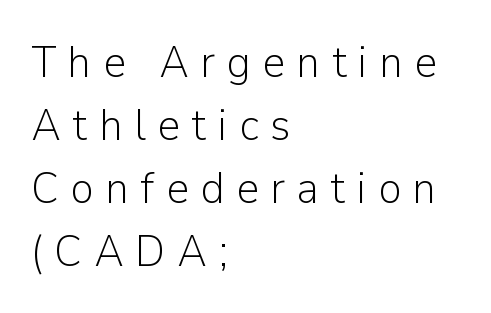
The image shows 45 px light sans-serif type, upright; set left-aligned, normal line spacing (1.4x), unusually wide letter spacing (+0.25 em), not underlined; low stroke contrast and a medium x-height.
